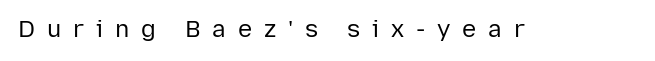
Rendered with straight, roman letterforms. Students, note that the glyphs here are deliberately spaced far apart. These glyphs show unthickened strokes, regular width or finer. Nobody drew a line under any word here.
